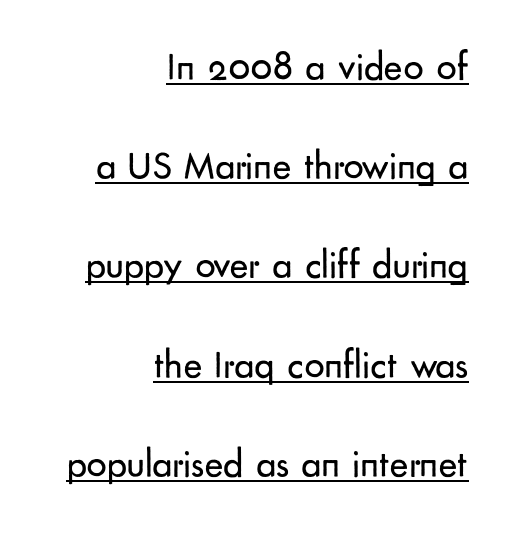
The letters sit at their default tracking, neither squeezed nor spread. Whoever set this chose breathing room over compactness in the vertical rhythm. The lettering holds an erect, upright posture throughout. Stroke mass is kept to a normal reading level or below. The rendered words wear a rule along their underside. In CSS terms this would be text-align: right.
